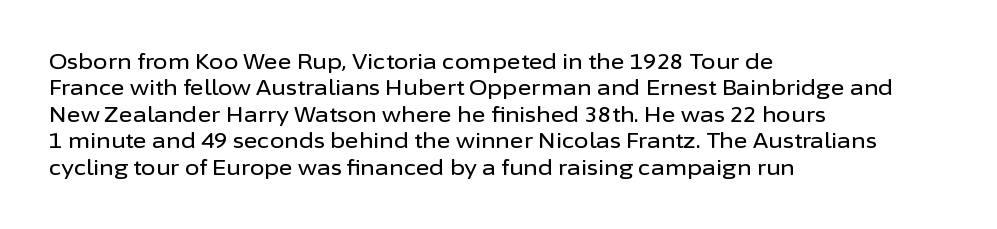
{"italic": "no", "underline": "no", "align": "left", "line_spacing": "normal", "line_spacing_ratio": 1.26, "letter_spacing": "normal", "letter_spacing_em": 0.0, "glyph_px": 21}
